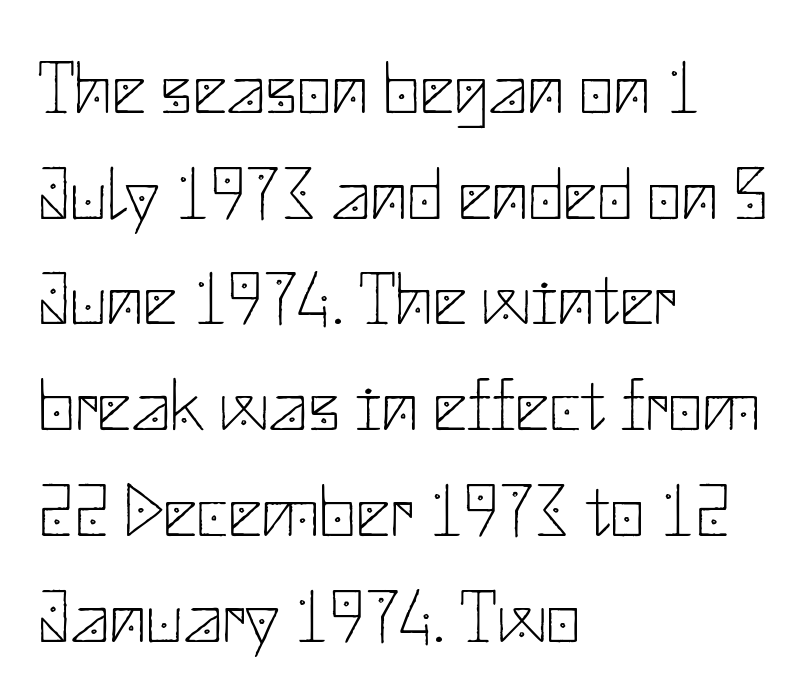
Posture: vertical. The face looks like a standard text weight, possibly lighter. This sample keeps an unexceptional amount of space between lines. Grotesque or geometric, the face here clearly has no serifs. These lines keep a tight, regular rhythm from letter to letter. Anything drawn beneath the words? Only blank space.
